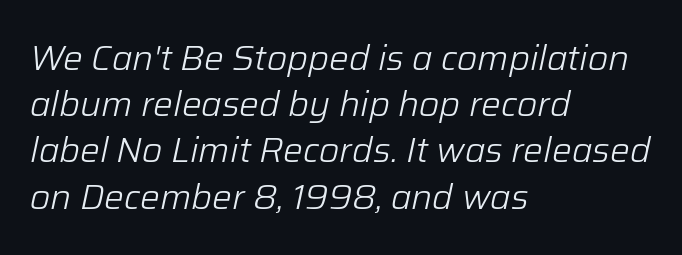
The image shows 35 px light type, italic (leaning right); set left-aligned, normal line spacing (1.32x), normal letter spacing, not underlined; low stroke contrast and a medium x-height.
